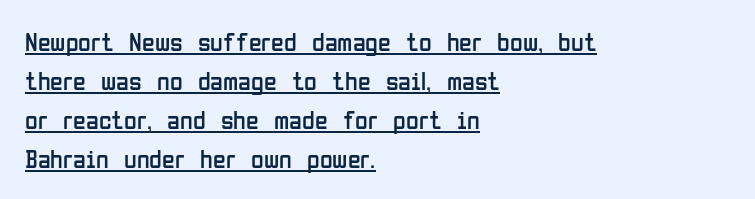
Decoration check: the copy is underlined. No italicization has been applied; the sample stays upright. Stems here are at most as thick as an everyday book face. The typesetter chose a ragged-right arrangement here.
